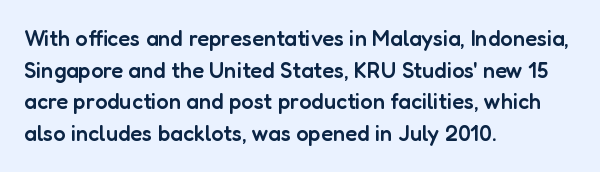
The image shows 22 px text type, upright; set left-aligned, normal line spacing (1.44x), normal letter spacing, not underlined.
